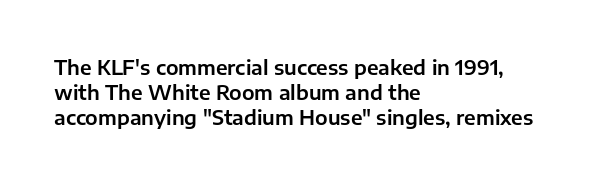
Q: Is the text italic (slanted)? A: No, it is upright.
Q: Is the text underlined? A: No.
Q: How is the paragraph aligned? A: Left-aligned.
Q: Is the spacing between letters normal or unusually wide? A: Normal.
Q: Is the spacing between lines tight, normal or loose? A: Normal.
